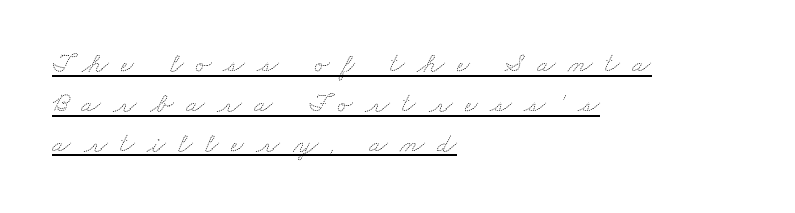
Q: Is the text bold? A: No.
Q: Is the text underlined? A: Yes.
Q: How is the paragraph aligned? A: Left-aligned.
Q: Is the spacing between letters normal or unusually wide? A: Unusually wide.
Q: Is the spacing between lines tight, normal or loose? A: Normal.
Q: Width (condensed, normal, or wide)? A: Wide.
Q: Stroke contrast? A: Medium.
Q: x-height? A: Small.
Q: Monospaced? A: No.
